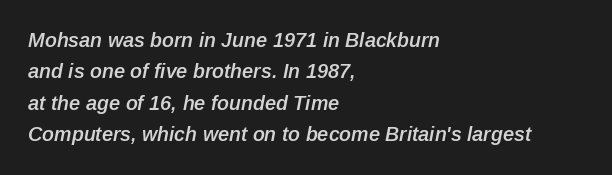
The image shows 20 px text type, italic (leaning right); set left-aligned, normal line spacing (1.57x), normal letter spacing, not underlined.
